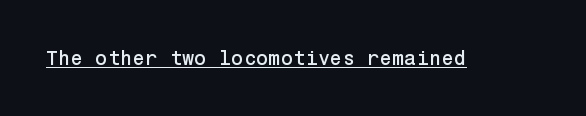
The image shows 20 px text type, upright; set normal letter spacing, underlined.
